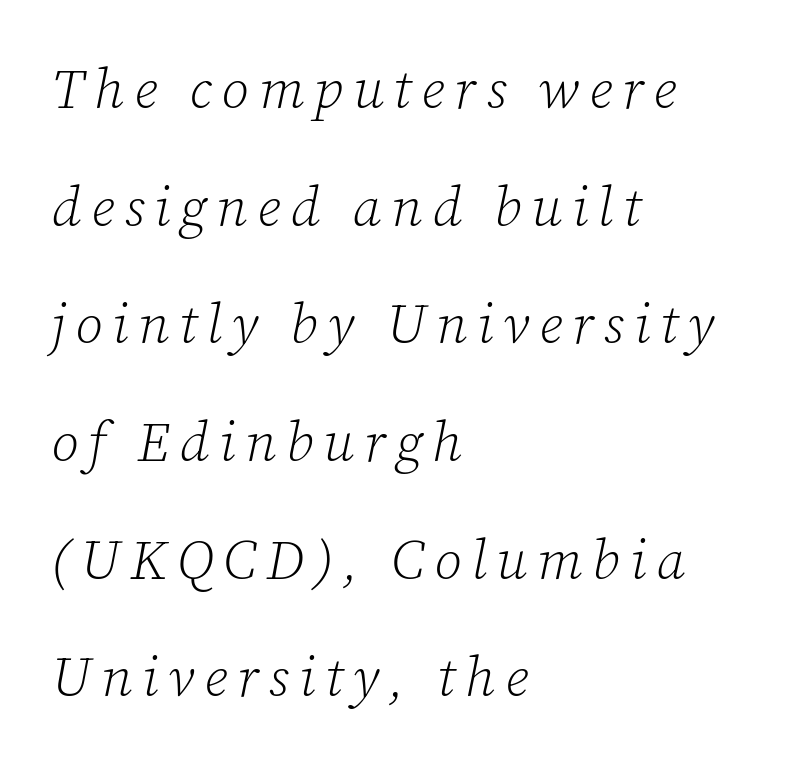
The image shows 55 px light serif type, italic (leaning right); set left-aligned, loose line spacing (2.14x), not underlined; low stroke contrast and a medium x-height.
